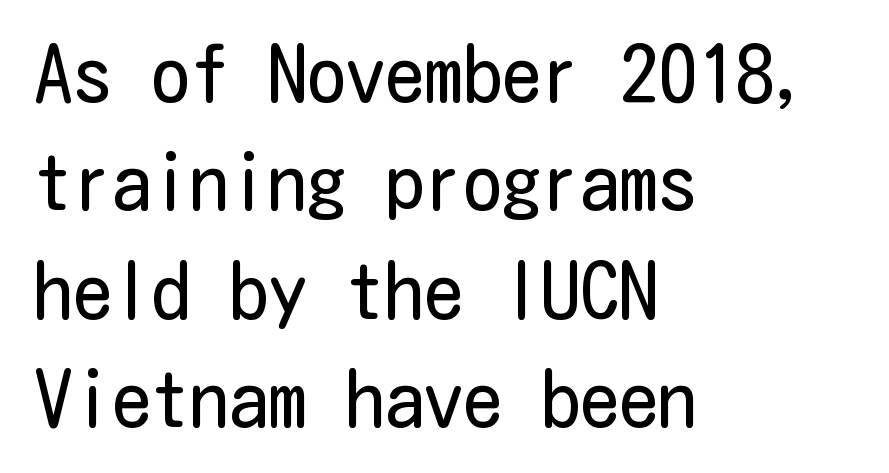
Interline gaps are of average width in this sample. I'd call this a sans setting — the letters go barefoot. Is there any slant? The stems are plumb. These lines stack with their left ends in a neat column. Is the stroke heavy? The answer is a plain regular-or-lighter. Is the letter spacing exaggerated? No — it looks like the ordinary default.
